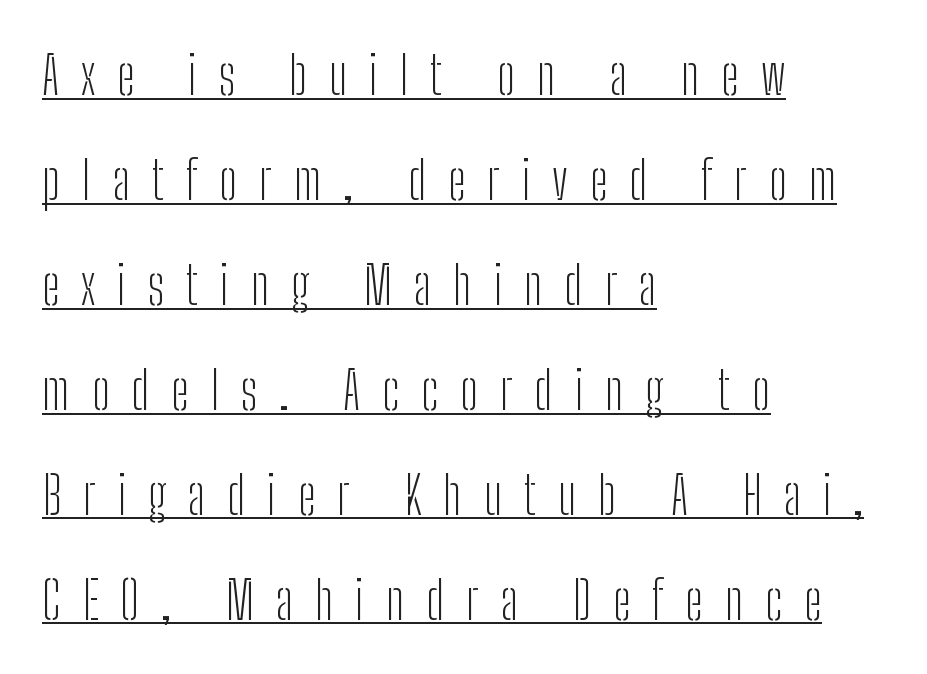
Q: Is the text bold? A: No.
Q: Is the text italic (slanted)? A: No, it is upright.
Q: Is the typeface a serif or a sans-serif typeface? A: Sans-serif.
Q: Is the text underlined? A: Yes.
Q: How is the paragraph aligned? A: Left-aligned.
Q: Is the spacing between letters normal or unusually wide? A: Unusually wide.
Q: Is the spacing between lines tight, normal or loose? A: Loose.
Q: Width (condensed, normal, or wide)? A: Condensed.
Q: Stroke contrast? A: Low.
Q: x-height? A: Medium.
Q: Monospaced? A: No.
